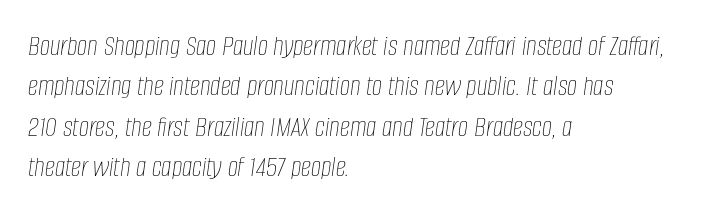
The image shows 29 px thin, condensed type, italic (leaning right); set left-aligned, normal line spacing (1.39x), normal letter spacing, not underlined; low stroke contrast and a large x-height.
